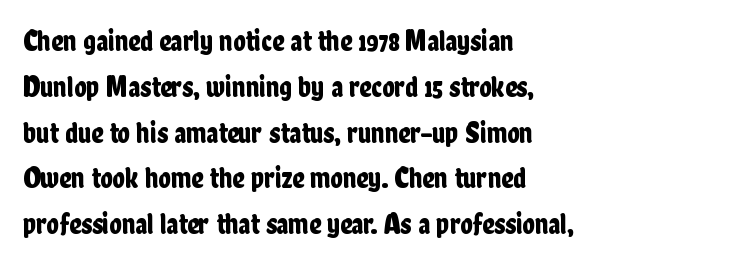
{"serif": "no", "italic": "no", "width": "condensed", "stroke_contrast": "low", "x_height": "medium", "monospaced": "no", "underline": "no", "align": "left", "line_spacing": "normal", "line_spacing_ratio": 1.58, "letter_spacing": "normal", "letter_spacing_em": 0.0, "glyph_px": 29}
